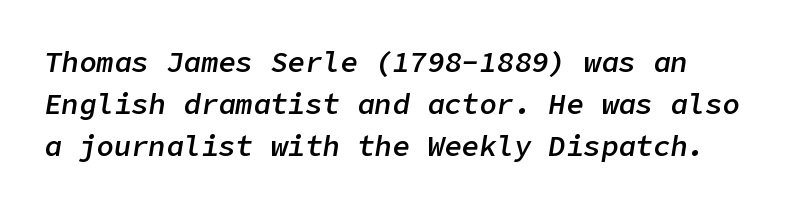
{"italic": "yes", "lean": "right", "slant_degrees": 9, "bold": "semi", "weight": "semibold", "width": "normal", "stroke_contrast": "low", "x_height": "medium", "underline": "no", "line_spacing": "normal", "line_spacing_ratio": 1.45, "letter_spacing": "normal", "letter_spacing_em": 0.0, "glyph_px": 29}
